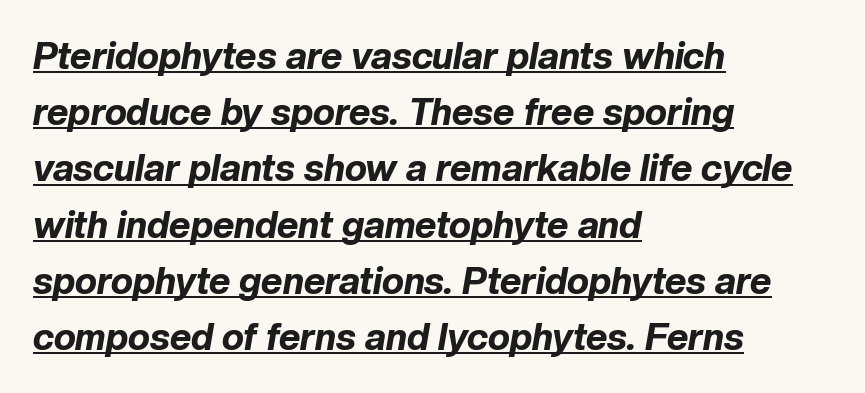
The image shows 37 px bold type, italic (leaning right); set left-aligned, normal line spacing (1.52x), normal letter spacing, underlined; low stroke contrast and a medium x-height.
